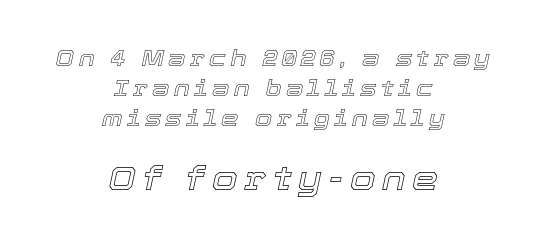
The setting favours the middle, as headings and verse often do. The designer gave the closing block more size than the opening block. Varying glyph widths throughout — classic text-font behaviour. If you measured baseline to baseline, you'd find a middling distance. Caption: expanded tracking, letters set apart.
